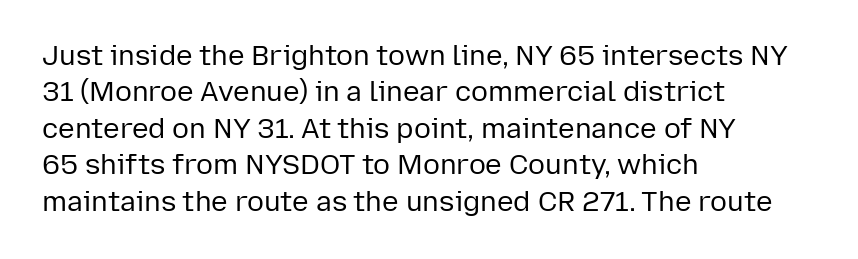
Q: Is the text bold? A: No.
Q: Is the text italic (slanted)? A: No, it is upright.
Q: Is the typeface a serif or a sans-serif typeface? A: Sans-serif.
Q: Is the text underlined? A: No.
Q: How is the paragraph aligned? A: Left-aligned.
Q: Is the spacing between letters normal or unusually wide? A: Normal.
Q: Is the spacing between lines tight, normal or loose? A: Normal.
Q: Width (condensed, normal, or wide)? A: Normal.
Q: Stroke contrast? A: Low.
Q: x-height? A: Medium.
Q: Monospaced? A: No.
